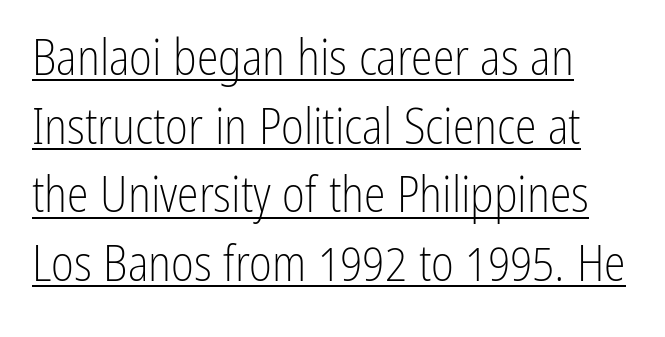
{"serif": "no", "italic": "no", "bold": "no", "weight": "light", "width": "condensed", "stroke_contrast": "low", "x_height": "medium", "monospaced": "no", "underline": "yes", "line_spacing": "normal", "line_spacing_ratio": 1.4, "letter_spacing": "normal", "letter_spacing_em": 0.0, "glyph_px": 49}
